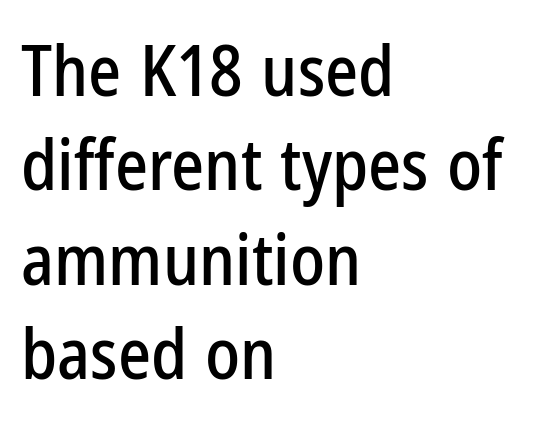
Quick note: underline off. The ragged edge is on the right, which tells us the setting is flush left. Line spacing here is normal. This is the regular roman posture of the typeface.
